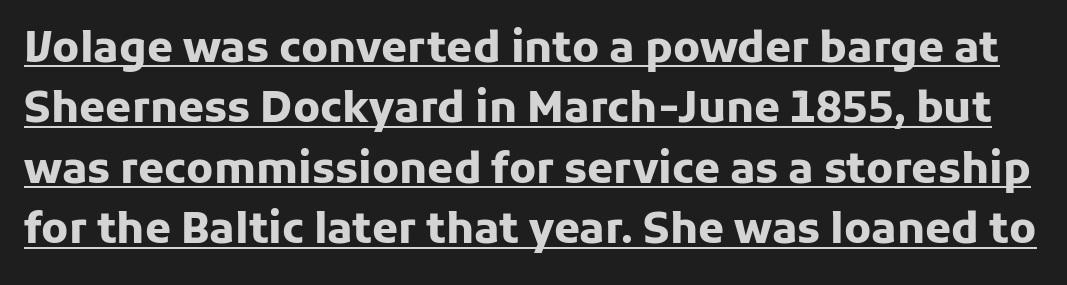
These lines sit exactly where default settings would place them. Is this a fixed-width face? No — the glyphs have proportional, varying widths. A typesetter would call this zero additional tracking. Check the space under the baseline: a stroke is drawn there. Bold? Absolutely — the strokes are thick and heavy.
